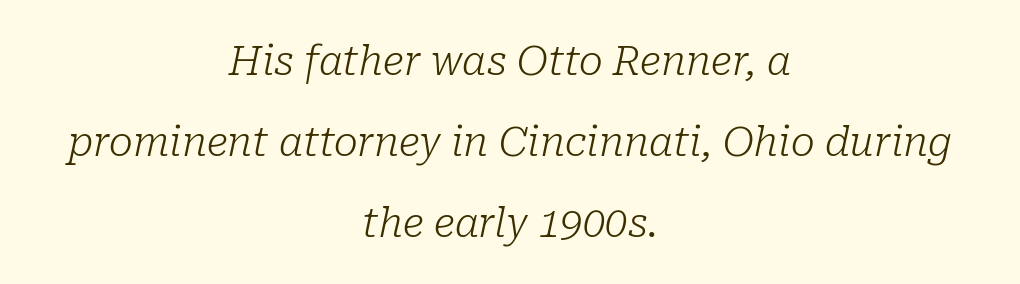
{"serif": "yes", "italic": "yes", "lean": "right", "slant_degrees": 10, "bold": "no", "weight": "light", "width": "normal", "stroke_contrast": "low", "x_height": "medium", "monospaced": "no", "underline": "no", "align": "center", "line_spacing": "loose", "line_spacing_ratio": 2.02, "letter_spacing": "normal", "letter_spacing_em": 0.0, "glyph_px": 40}
